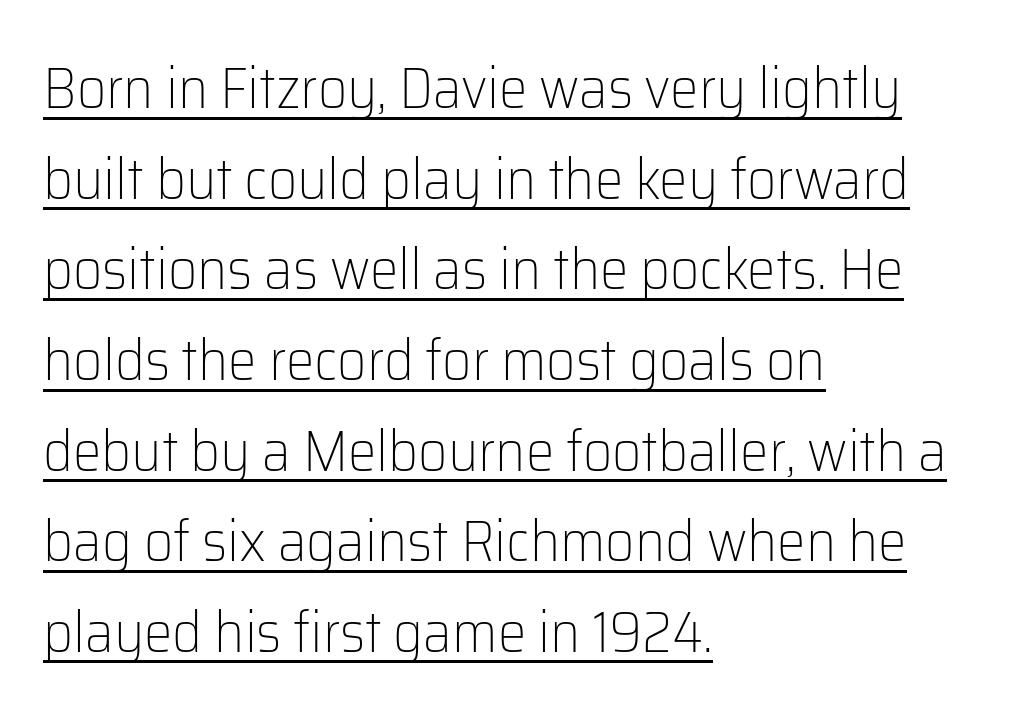
{"serif": "no", "italic": "no", "bold": "no", "weight": "light", "width": "normal", "stroke_contrast": "low", "x_height": "medium", "monospaced": "no", "underline": "yes", "align": "left", "line_spacing": "normal", "line_spacing_ratio": 1.59, "letter_spacing": "normal", "letter_spacing_em": 0.0, "glyph_px": 57}
